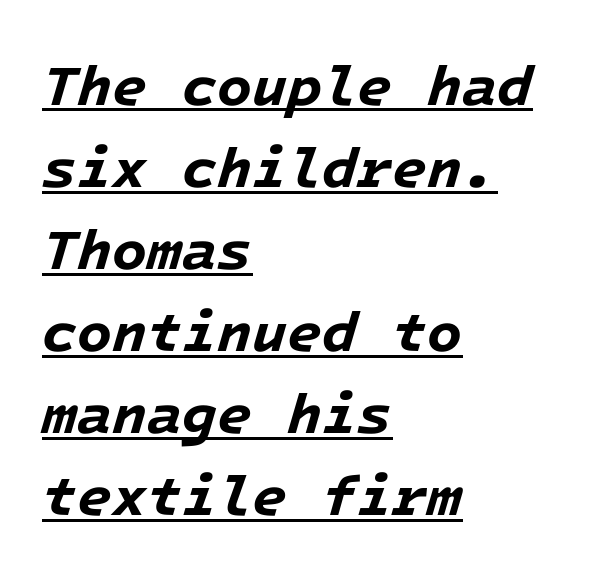
Short note: letters normally spaced. The block of text has a typical density, with ordinary space between rows. Notice how the stems are inclined rather than vertical — that's the hallmark of italics. A typesetter would call this monospace, since all characters share one set width. Typeset ragged right — the left edge is the straight one.
